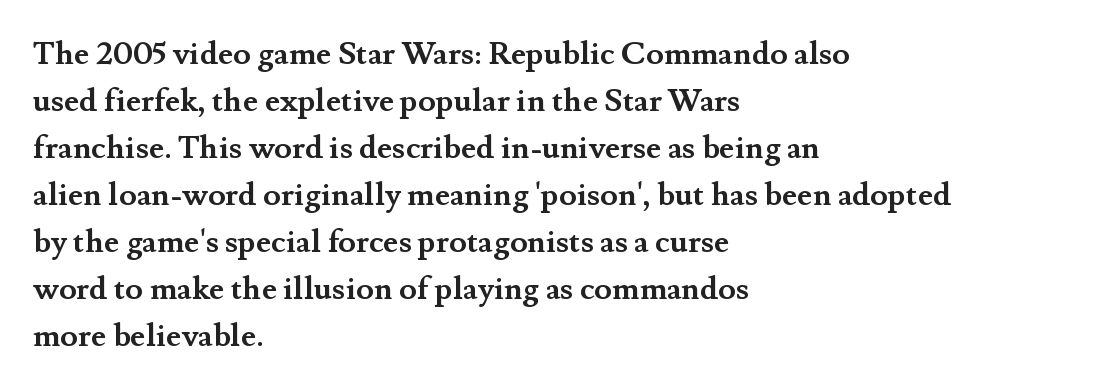
Q: Is the text bold? A: Yes.
Q: Is the text italic (slanted)? A: No, it is upright.
Q: Is the typeface a serif or a sans-serif typeface? A: Serif.
Q: Is the text underlined? A: No.
Q: How is the paragraph aligned? A: Left-aligned.
Q: Is the spacing between letters normal or unusually wide? A: Normal.
Q: Is the spacing between lines tight, normal or loose? A: Normal.
Q: Width (condensed, normal, or wide)? A: Normal.
Q: Stroke contrast? A: Medium.
Q: x-height? A: Small.
Q: Monospaced? A: No.
